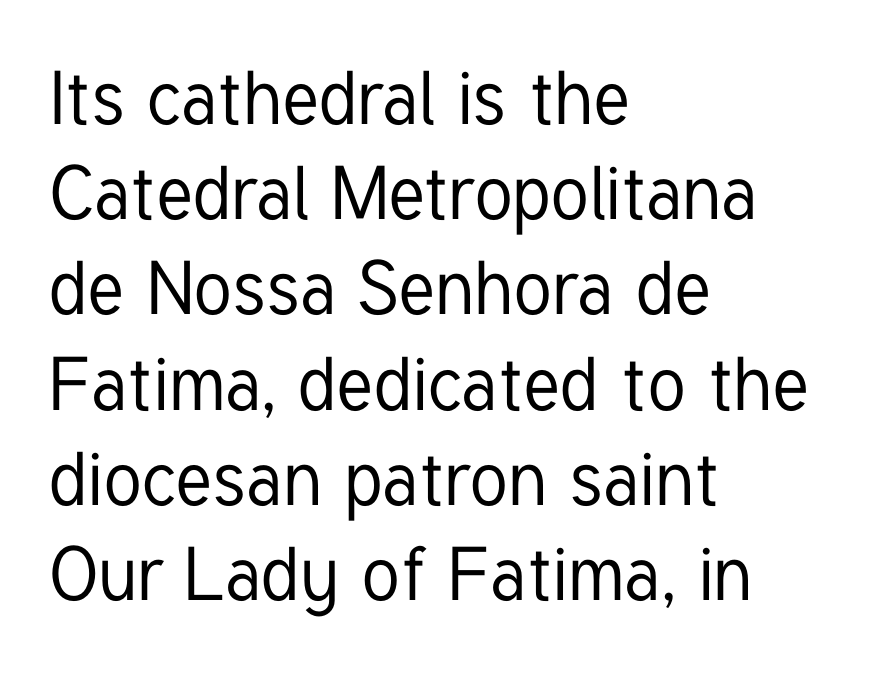
The image shows 75 px condensed sans-serif type, upright; set left-aligned, normal line spacing (1.27x), normal letter spacing, not underlined; low stroke contrast and a medium x-height.
